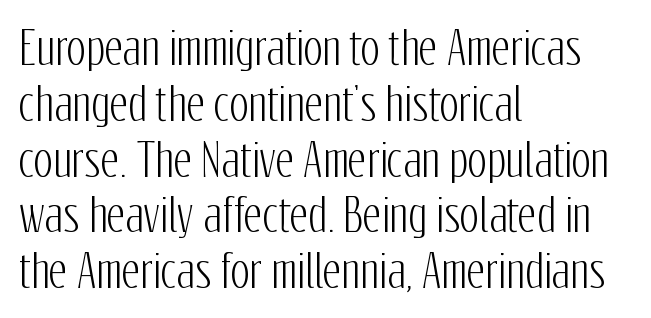
Q: Is the text italic (slanted)? A: No, it is upright.
Q: Is the typeface a serif or a sans-serif typeface? A: Sans-serif.
Q: Is the text underlined? A: No.
Q: How is the paragraph aligned? A: Left-aligned.
Q: Is the spacing between letters normal or unusually wide? A: Normal.
Q: Width (condensed, normal, or wide)? A: Condensed.
Q: Stroke contrast? A: Low.
Q: x-height? A: Medium.
Q: Monospaced? A: No.
